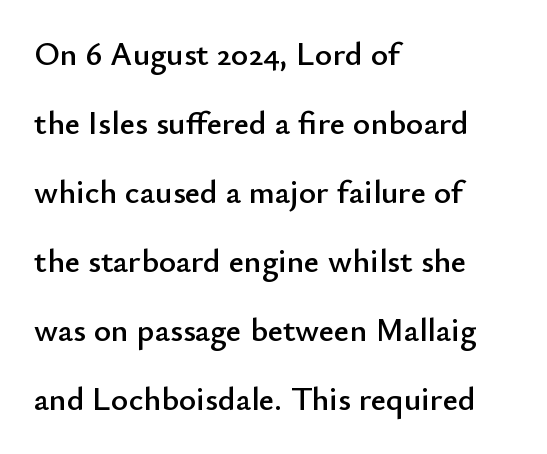
Q: Is the text italic (slanted)? A: No, it is upright.
Q: Is the typeface a serif or a sans-serif typeface? A: Sans-serif.
Q: Is the text underlined? A: No.
Q: How is the paragraph aligned? A: Left-aligned.
Q: Is the spacing between letters normal or unusually wide? A: Normal.
Q: Is the spacing between lines tight, normal or loose? A: Loose.
Q: Width (condensed, normal, or wide)? A: Normal.
Q: Stroke contrast? A: Low.
Q: x-height? A: Small.
Q: Monospaced? A: No.
